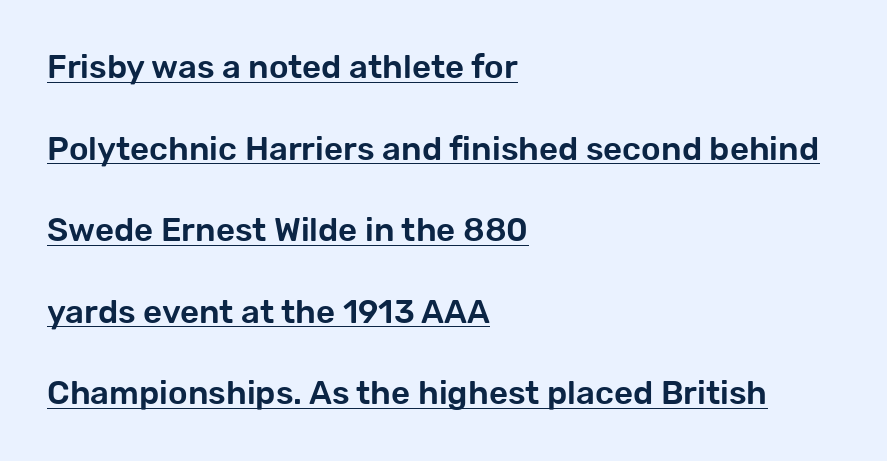
{"serif": "no", "italic": "no", "width": "normal", "stroke_contrast": "low", "x_height": "medium", "monospaced": "no", "underline": "yes", "align": "left", "line_spacing": "loose", "line_spacing_ratio": 2.47, "letter_spacing": "normal", "letter_spacing_em": 0.0, "glyph_px": 33}
